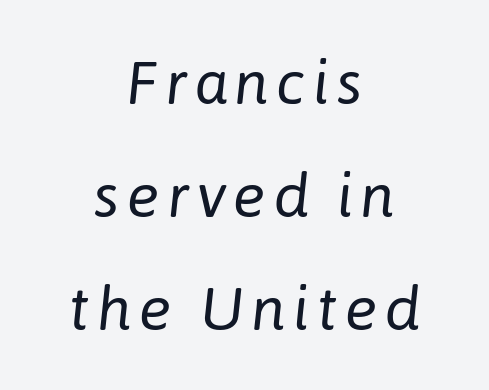
Looks like regular typesetting: each glyph gets only the width it needs. Leftover space on each line is divided equally before and after the words. The area under the type is left untouched. Compared with a typical body face, this is equally light or lighter still. Rendered with sloped, italic letterforms.
